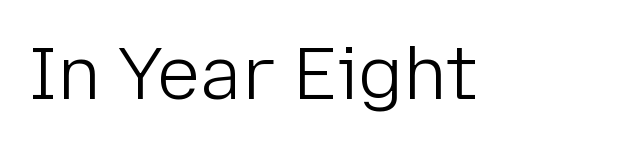
Q: Is the text bold? A: No.
Q: Is the text italic (slanted)? A: No, it is upright.
Q: Is the typeface a serif or a sans-serif typeface? A: Sans-serif.
Q: Is the text underlined? A: No.
Q: Is the spacing between letters normal or unusually wide? A: Normal.
Q: Width (condensed, normal, or wide)? A: Normal.
Q: Stroke contrast? A: Low.
Q: x-height? A: Medium.
Q: Monospaced? A: No.
